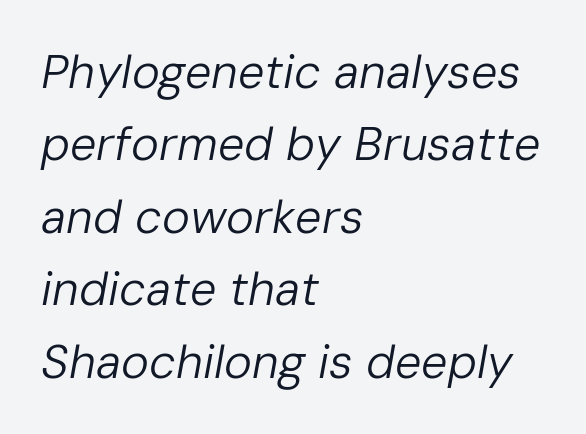
The paragraph shown leans on its left margin. One glance says typical: line gaps are just what's usual. Emphasis-style slanted type is in use. Descenders hang freely into open space. The typeface has the unassuming heft of standard copy or less.
